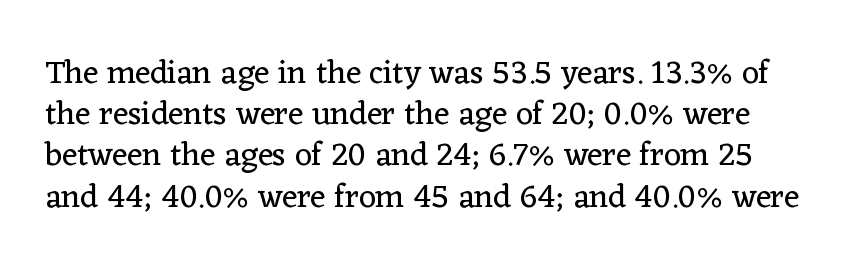
Q: Is the text bold? A: No.
Q: Is the text italic (slanted)? A: No, it is upright.
Q: Is the typeface a serif or a sans-serif typeface? A: Serif.
Q: Is the text underlined? A: No.
Q: Is the spacing between letters normal or unusually wide? A: Normal.
Q: Is the spacing between lines tight, normal or loose? A: Normal.
Q: Width (condensed, normal, or wide)? A: Normal.
Q: Stroke contrast? A: Low.
Q: x-height? A: Medium.
Q: Monospaced? A: No.
